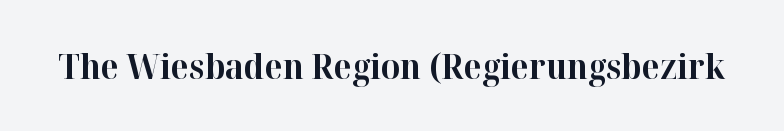
Q: Is the text bold? A: Yes.
Q: Is the text italic (slanted)? A: No, it is upright.
Q: Is the typeface a serif or a sans-serif typeface? A: Serif.
Q: Is the text underlined? A: No.
Q: Is the spacing between letters normal or unusually wide? A: Normal.
Q: Width (condensed, normal, or wide)? A: Normal.
Q: Stroke contrast? A: High.
Q: x-height? A: Medium.
Q: Monospaced? A: No.
